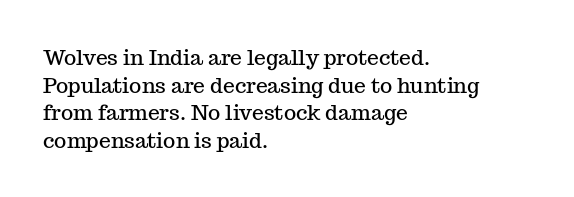
Line starts are locked; line ends wander. Leading matches the norm, producing a regular column. Characters remain perfectly vertical along every line. The area under the type is left untouched. Caption: standard tracking, unaltered.
